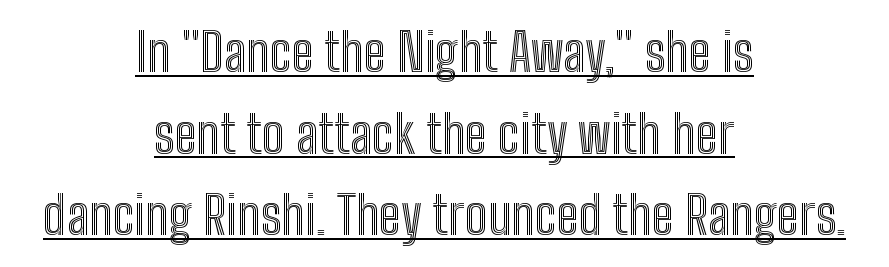
Looks like regular typesetting: each glyph gets only the width it needs. Casual observation: everything's sitting right in the middle. Words appear dense and cohesive because spacing is normal. A baseline rule has been typeset under these characters. How would I describe the line gaps? Plain and ordinary.
